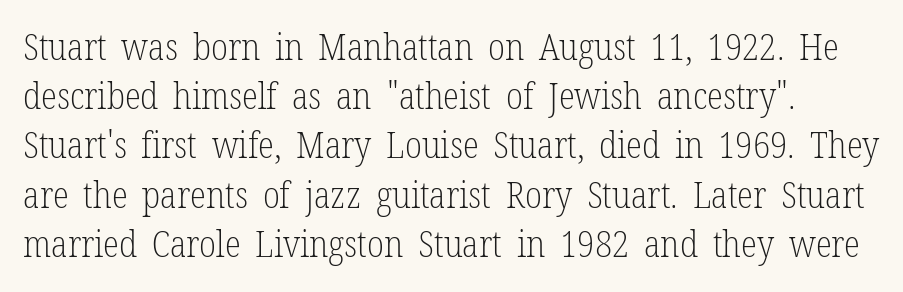
The image shows 37 px light, condensed serif type, upright; set normal line spacing (1.33x), normal letter spacing, not underlined; low stroke contrast and a medium x-height.
